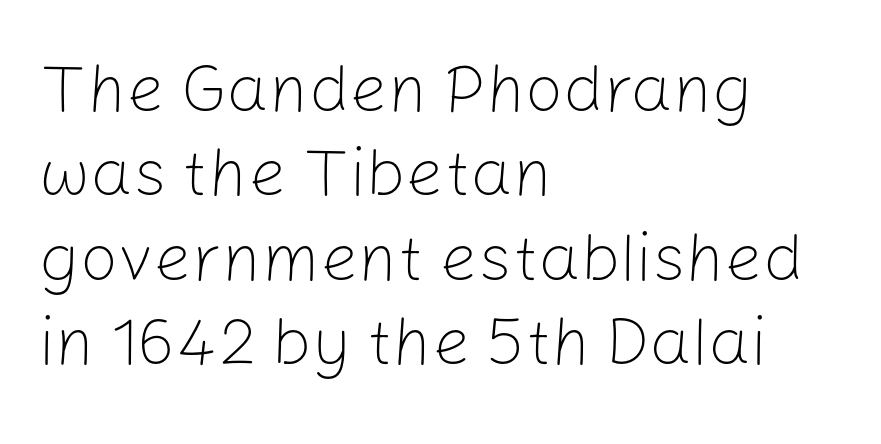
The image shows 67 px light sans-serif type, upright; set left-aligned, normal line spacing (1.26x), normal letter spacing, not underlined; low stroke contrast and a medium x-height.
